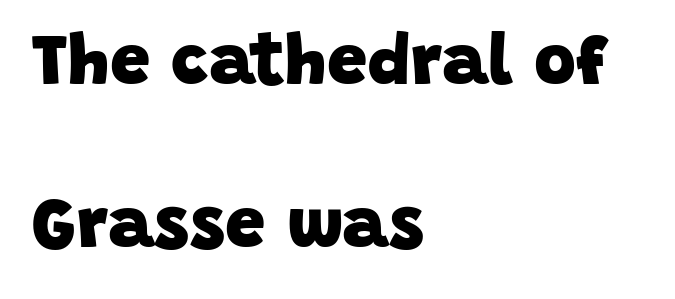
The image shows 72 px heavy sans-serif type; set left-aligned, loose line spacing (2.27x), normal letter spacing, not underlined; low stroke contrast and a large x-height.
